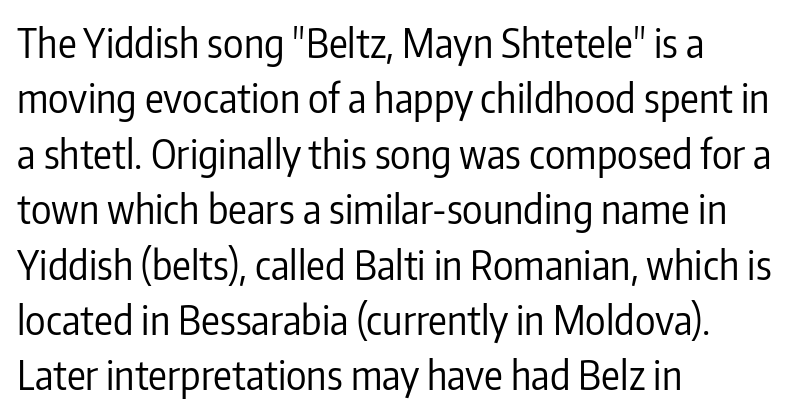
No feet cap the strokes, marking this as sans-serif type. No heavy texture on the line: the type isn't bold. The space directly below the letters is spotless. Vertical strokes here are truly vertical. In terms of letterspacing, this is plain default setting. Quick note: interline space is typical.
